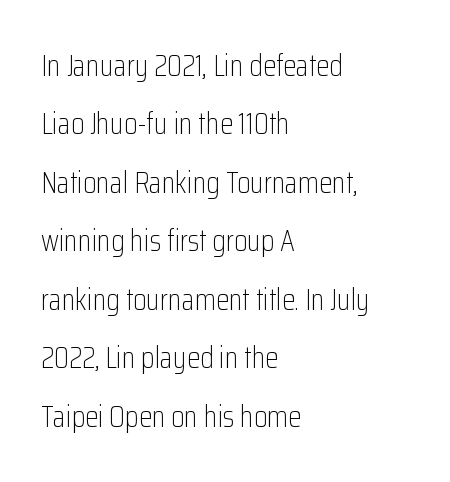
Q: Is the text bold? A: No.
Q: Is the text italic (slanted)? A: No, it is upright.
Q: Is the typeface a serif or a sans-serif typeface? A: Sans-serif.
Q: Is the text underlined? A: No.
Q: How is the paragraph aligned? A: Left-aligned.
Q: Is the spacing between letters normal or unusually wide? A: Normal.
Q: Is the spacing between lines tight, normal or loose? A: Loose.
Q: Width (condensed, normal, or wide)? A: Condensed.
Q: Stroke contrast? A: Low.
Q: x-height? A: Medium.
Q: Monospaced? A: No.
